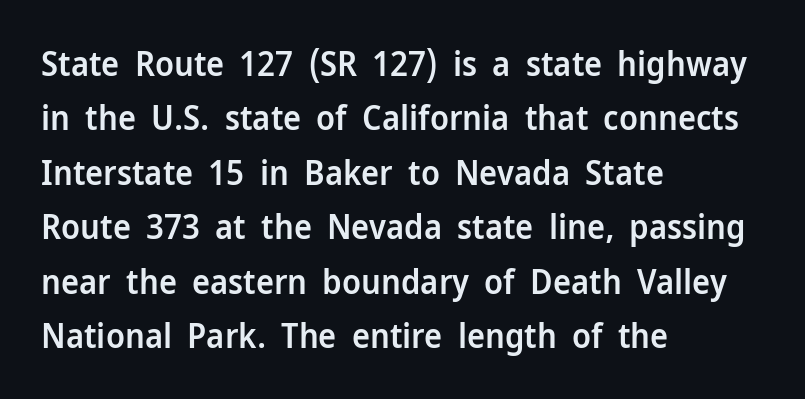
The image shows 34 px semibold sans-serif type, upright; set left-aligned, normal line spacing (1.6x), normal letter spacing, not underlined; low stroke contrast and a medium x-height.
